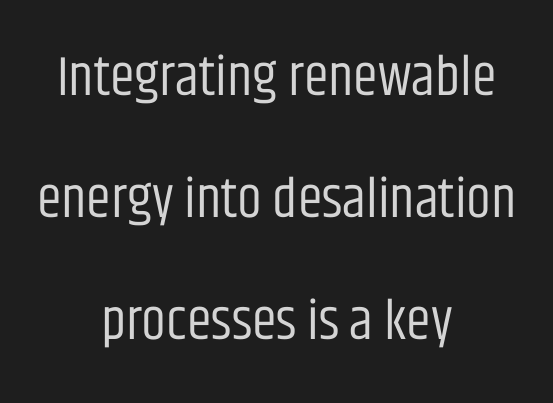
{"serif": "no", "italic": "no", "bold": "no", "weight": "regular", "width": "condensed", "stroke_contrast": "low", "x_height": "large", "monospaced": "no", "underline": "no", "align": "center", "line_spacing": "loose", "line_spacing_ratio": 2.18, "letter_spacing": "normal", "letter_spacing_em": 0.0, "glyph_px": 56}
